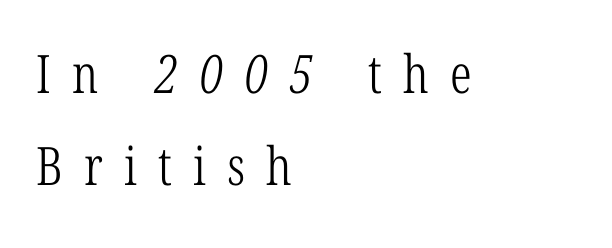
Look at the tracking — it's clearly loosened, letters drifting apart. Teacher's note: observe the even left margin — that is flush-left alignment. No word sits above an underline. Weight class: somewhere from thin through regular. The letters carry serifs — small finishing strokes at the ends of their stems. Looks like regular typesetting: each glyph gets only the width it needs.
